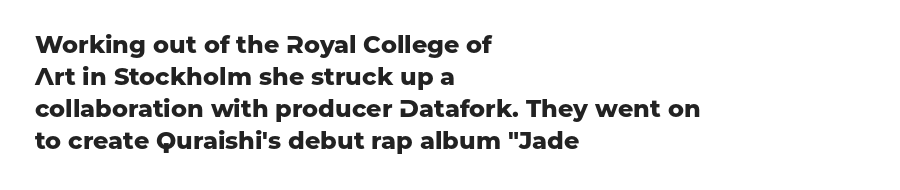
{"italic": "no", "bold": "yes", "underline": "no", "align": "left", "line_spacing": "normal", "line_spacing_ratio": 1.34, "letter_spacing": "normal", "letter_spacing_em": 0.0, "glyph_px": 24}
